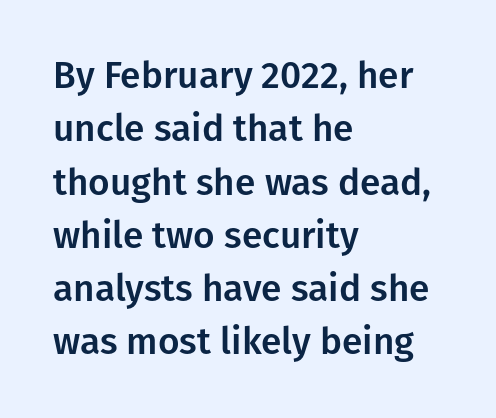
The image shows 37 px sans-serif type, upright; set left-aligned, normal line spacing (1.44x), normal letter spacing, not underlined; low stroke contrast and a medium x-height.
